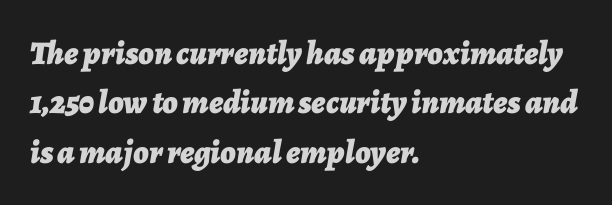
Interline gaps are of average width in this sample. Rendered with sloped, italic letterforms. Horizontal alignment here is leftward, the default for most running prose. The letters are bold, with thick, heavy strokes. Think of a printed novel: that variable character pitch is what you see here.
